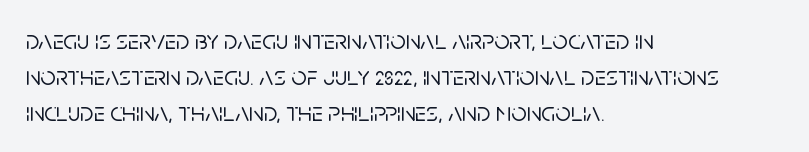
Q: Is the text italic (slanted)? A: No, it is upright.
Q: Is the text underlined? A: No.
Q: How is the paragraph aligned? A: Left-aligned.
Q: Is the spacing between letters normal or unusually wide? A: Normal.
Q: Is the spacing between lines tight, normal or loose? A: Normal.
